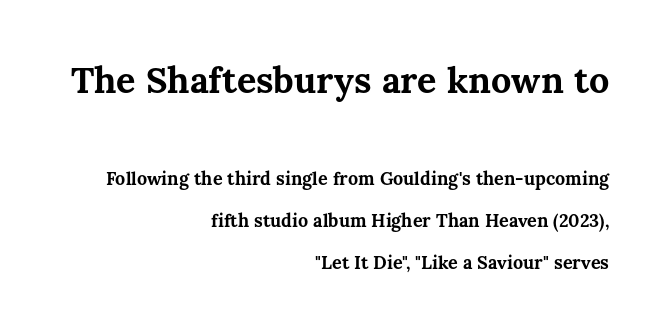
The designer dialed line spacing up above the default. Every character sits straight up, as roman type does. The rendering keeps characters at their native spacing. The font is running at its bold setting.
